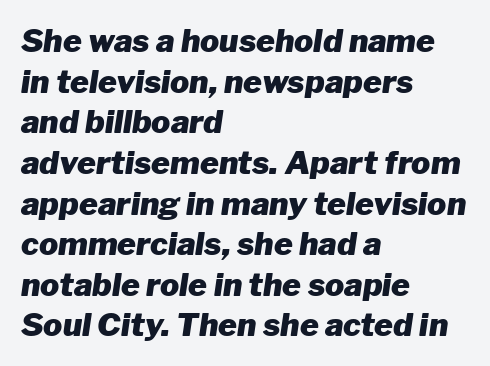
The image shows 32 px heavy type, italic (leaning right); set left-aligned, normal line spacing (1.27x), normal letter spacing, not underlined; low stroke contrast and a medium x-height.
